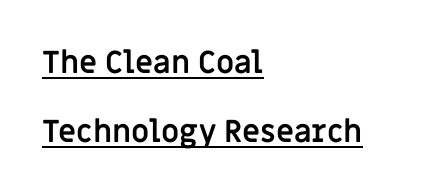
The image shows 31 px semibold sans-serif type, upright; set left-aligned, loose line spacing (2.23x), normal letter spacing, underlined; low stroke contrast and a large x-height.
